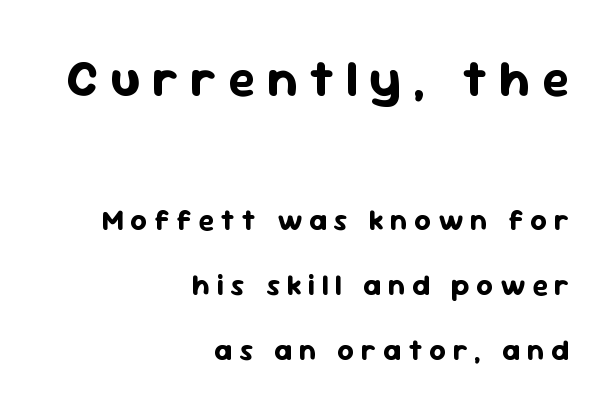
{"serif": "no", "italic": "no", "bold": "yes", "weight": "bold", "width": "normal", "stroke_contrast": "low", "x_height": "medium", "monospaced": "no", "underline": "no", "align": "right", "line_spacing": "loose", "line_spacing_ratio": 2.25, "letter_spacing": "wide", "letter_spacing_em": 0.23, "larger_block": "first", "size_ratio": 1.76, "glyph_px": 51}
